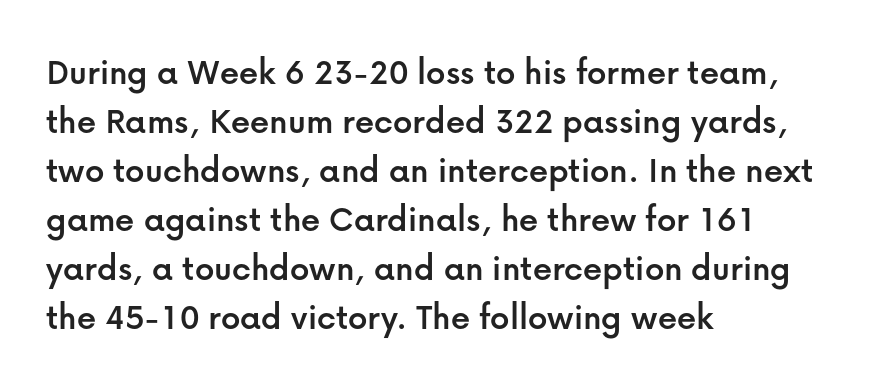
{"serif": "no", "italic": "no", "width": "normal", "stroke_contrast": "low", "x_height": "medium", "monospaced": "no", "underline": "no", "align": "left", "line_spacing": "normal", "line_spacing_ratio": 1.29, "letter_spacing": "normal", "letter_spacing_em": 0.0, "glyph_px": 38}
